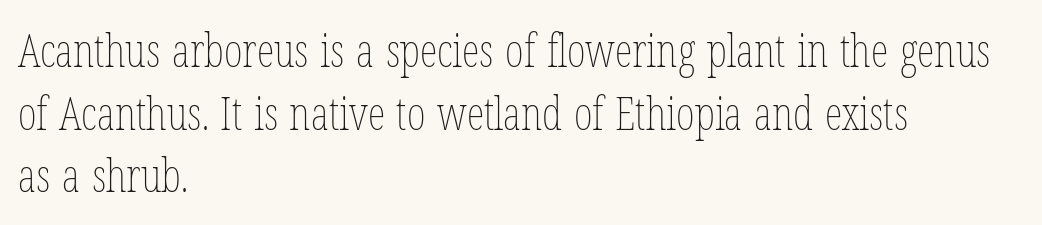
Q: Is the text bold? A: No.
Q: Is the text italic (slanted)? A: No, it is upright.
Q: Is the text underlined? A: No.
Q: How is the paragraph aligned? A: Left-aligned.
Q: Is the spacing between letters normal or unusually wide? A: Normal.
Q: Is the spacing between lines tight, normal or loose? A: Normal.
Q: Width (condensed, normal, or wide)? A: Condensed.
Q: Stroke contrast? A: Low.
Q: x-height? A: Medium.
Q: Monospaced? A: No.
